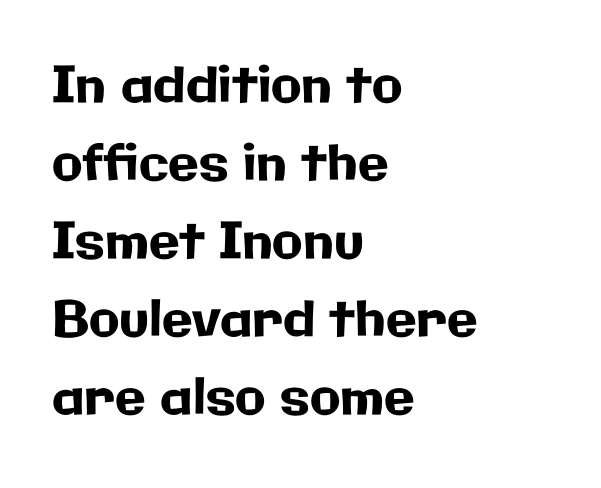
The image shows 50 px sans-serif type, upright; set left-aligned, normal line spacing (1.56x), normal letter spacing, not underlined; low stroke contrast and a medium x-height.
